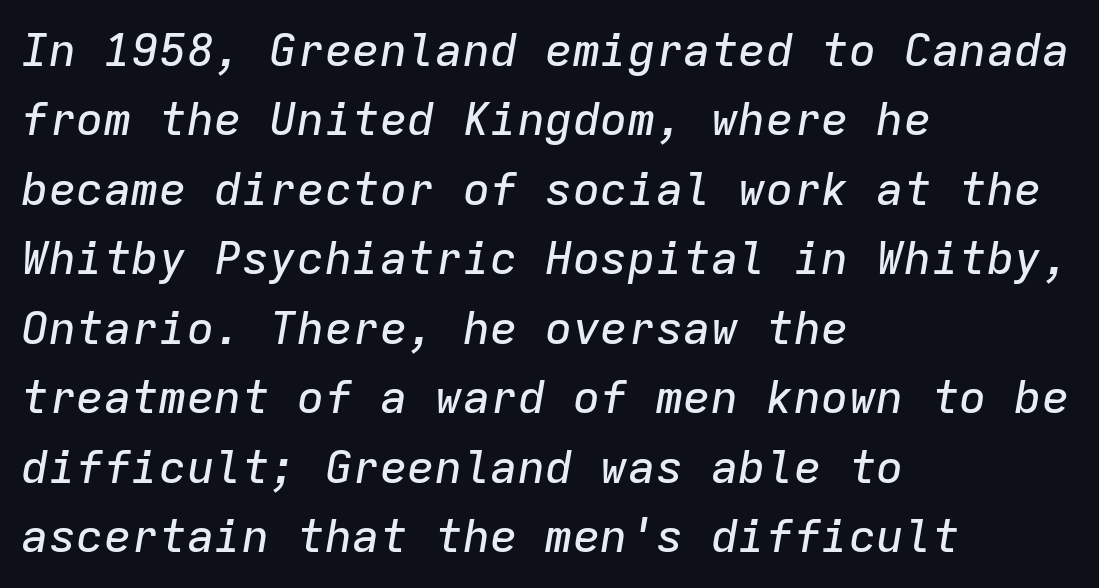
Plain, unruled lines of type. Nothing unusual about the tracking: characters are spaced as the font intends. Looks like terminal output: every glyph gets an equal slot. In terms of leading, this rendering sits right in the middle. Does the copy run flush right? No — it runs flush left. The lettering tilts uniformly, giving the passage an italic look.
